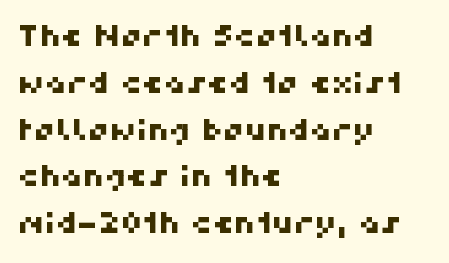
{"serif": "no", "width": "normal", "stroke_contrast": "high", "x_height": "medium", "monospaced": "no", "underline": "no", "align": "left", "line_spacing": "normal", "line_spacing_ratio": 1.56, "letter_spacing": "normal", "letter_spacing_em": 0.0, "glyph_px": 30}
